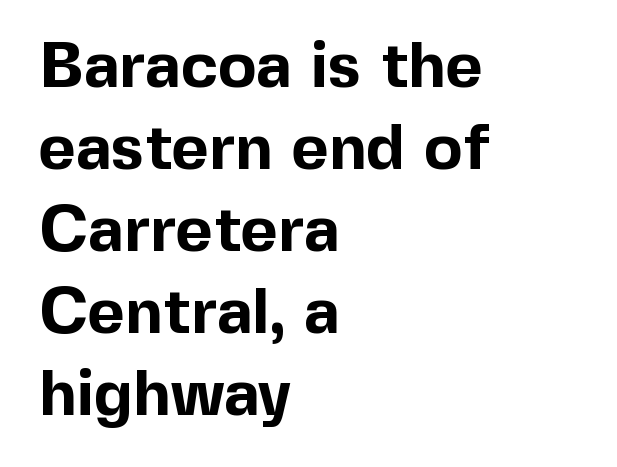
{"serif": "no", "italic": "no", "bold": "yes", "weight": "bold", "width": "normal", "x_height": "medium", "monospaced": "no", "underline": "no", "align": "left", "line_spacing": "normal", "line_spacing_ratio": 1.28, "letter_spacing": "normal", "letter_spacing_em": 0.0, "glyph_px": 64}
